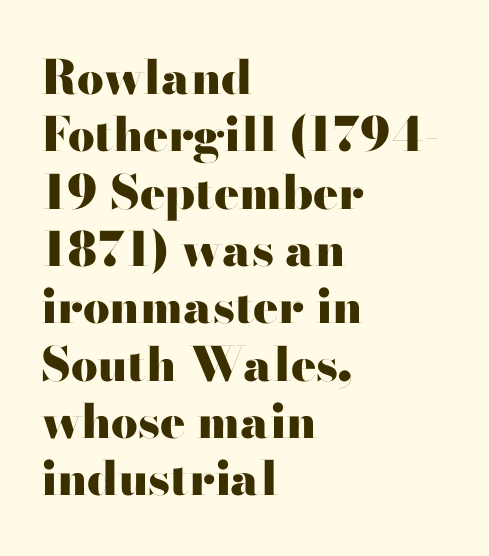
The lines are quadded left. Posture: straight, roman, zero tilt. Looks like regular typesetting: each glyph gets only the width it needs. Each letter's strokes conclude bluntly, with no projecting serifs.
